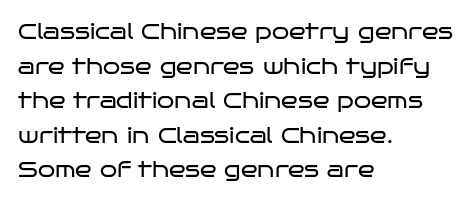
Which margin do the lines hug? The left one — the right edge is uneven. This is roman type, the default non-slanted kind. Summary of vertical rhythm: regular, with standard interline spacing. These glyphs show unthickened strokes, regular width or finer. The rendering keeps characters at their native spacing. The gap between lines stays unmarked.
